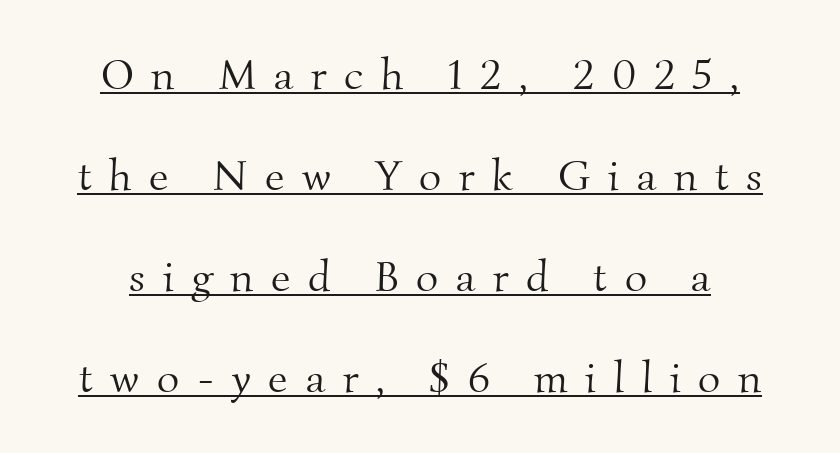
{"serif": "yes", "bold": "no", "weight": "light", "width": "normal", "stroke_contrast": "medium", "x_height": "small", "monospaced": "no", "underline": "yes", "line_spacing": "loose", "line_spacing_ratio": 2.35, "letter_spacing": "wide", "letter_spacing_em": 0.41, "glyph_px": 43}
